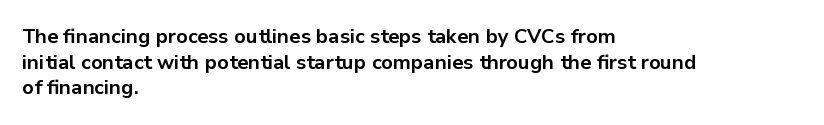
{"italic": "no", "bold": "yes", "underline": "no", "align": "left", "line_spacing": "normal", "line_spacing_ratio": 1.28, "letter_spacing": "normal", "letter_spacing_em": 0.0, "glyph_px": 20}
